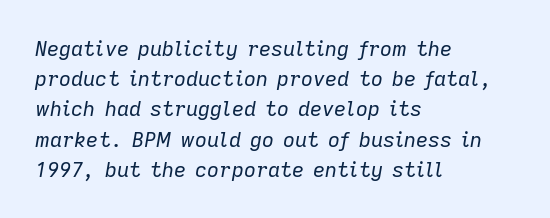
Q: Is the text bold? A: No.
Q: Is the text italic (slanted)? A: Yes, it leans right by about 9 degrees.
Q: Is the text underlined? A: No.
Q: How is the paragraph aligned? A: Left-aligned.
Q: Is the spacing between letters normal or unusually wide? A: Normal.
Q: Is the spacing between lines tight, normal or loose? A: Normal.
